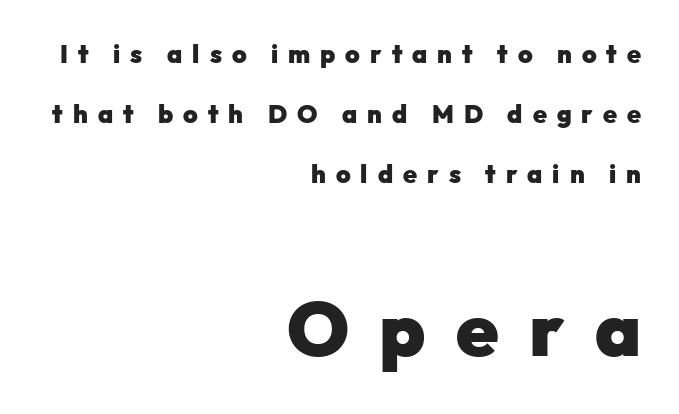
{"serif": "no", "italic": "no", "bold": "yes", "weight": "heavy", "width": "normal", "stroke_contrast": "low", "x_height": "medium", "monospaced": "no", "underline": "no", "align": "right", "line_spacing": "loose", "line_spacing_ratio": 2.41, "letter_spacing": "wide", "letter_spacing_em": 0.4, "larger_block": "second", "size_ratio": 3.04, "glyph_px": 76}
